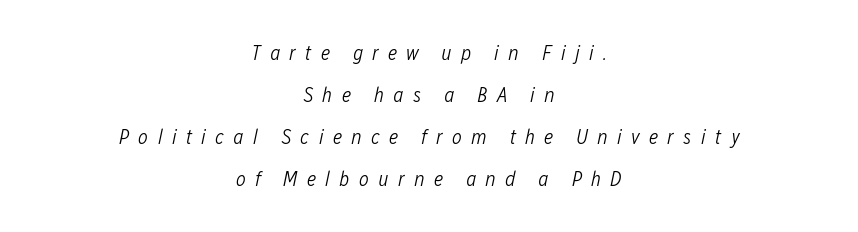
Notice the wide empty band between every row — that's loose leading. Loose tracking; the words dissolve into strings of separated letters. Descenders are the only things crossing below the line. The characters are drawn with everyday or finer stroke widths. This rendering uses center alignment, leaving both contours irregular but symmetric.
